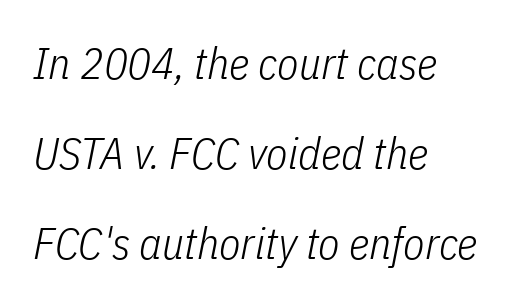
Q: Is the text bold? A: No.
Q: Is the text italic (slanted)? A: Yes, it leans right by about 11 degrees.
Q: Is the text underlined? A: No.
Q: How is the paragraph aligned? A: Left-aligned.
Q: Is the spacing between letters normal or unusually wide? A: Normal.
Q: Is the spacing between lines tight, normal or loose? A: Loose.
Q: Width (condensed, normal, or wide)? A: Condensed.
Q: Stroke contrast? A: Low.
Q: x-height? A: Medium.
Q: Monospaced? A: No.
